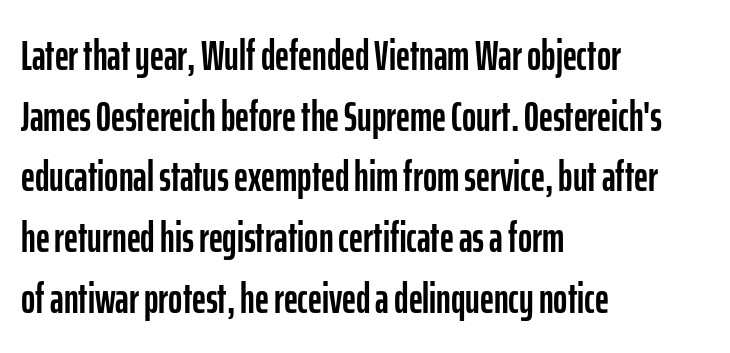
{"serif": "no", "italic": "no", "width": "condensed", "stroke_contrast": "low", "x_height": "medium", "monospaced": "no", "underline": "no", "align": "left", "line_spacing": "normal", "line_spacing_ratio": 1.41, "letter_spacing": "normal", "letter_spacing_em": 0.0, "glyph_px": 43}
